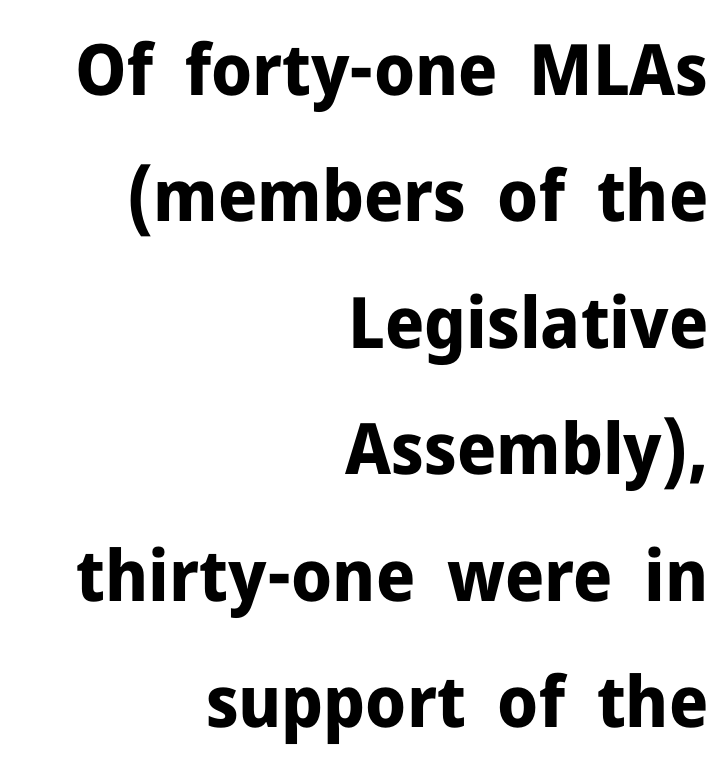
Q: Is the text bold? A: Yes.
Q: Is the text italic (slanted)? A: No, it is upright.
Q: Is the typeface a serif or a sans-serif typeface? A: Sans-serif.
Q: Is the text underlined? A: No.
Q: How is the paragraph aligned? A: Right-aligned.
Q: Is the spacing between letters normal or unusually wide? A: Normal.
Q: Width (condensed, normal, or wide)? A: Normal.
Q: Stroke contrast? A: Low.
Q: x-height? A: Medium.
Q: Monospaced? A: No.
